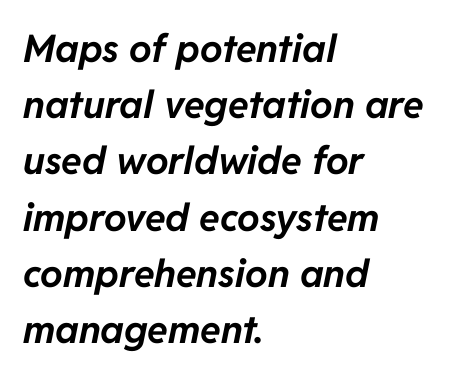
These lines keep a tight, regular rhythm from letter to letter. Left-aligned paragraph, ragged on the right. Is the type slanted? Yes — the strokes lean at a clear angle. The foot of each line stays bare and open.
